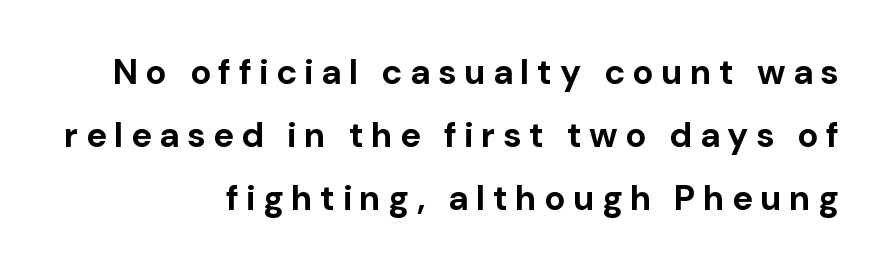
Q: Is the text bold? A: Yes.
Q: Is the text italic (slanted)? A: No, it is upright.
Q: Is the typeface a serif or a sans-serif typeface? A: Sans-serif.
Q: Is the text underlined? A: No.
Q: How is the paragraph aligned? A: Right-aligned.
Q: Is the spacing between letters normal or unusually wide? A: Unusually wide.
Q: Width (condensed, normal, or wide)? A: Normal.
Q: Stroke contrast? A: Low.
Q: x-height? A: Medium.
Q: Monospaced? A: No.
